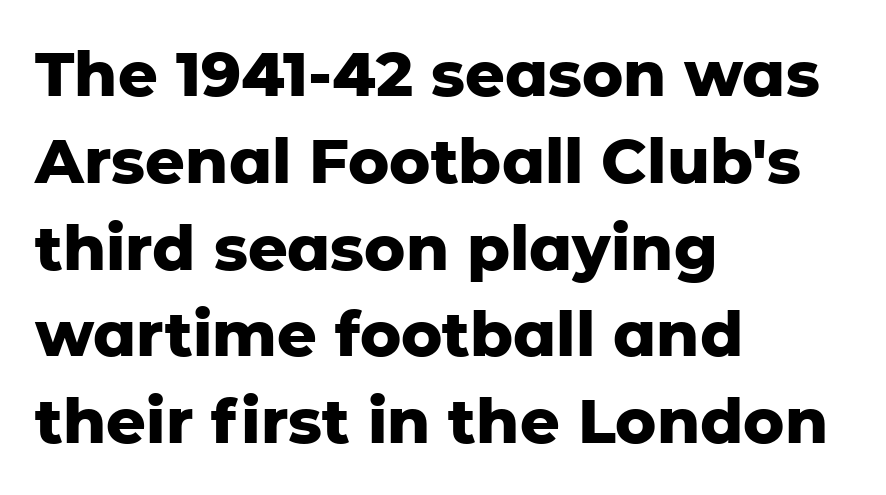
The image shows 62 px heavy sans-serif type, upright; set left-aligned, normal line spacing (1.4x), normal letter spacing, not underlined; low stroke contrast and a medium x-height.
